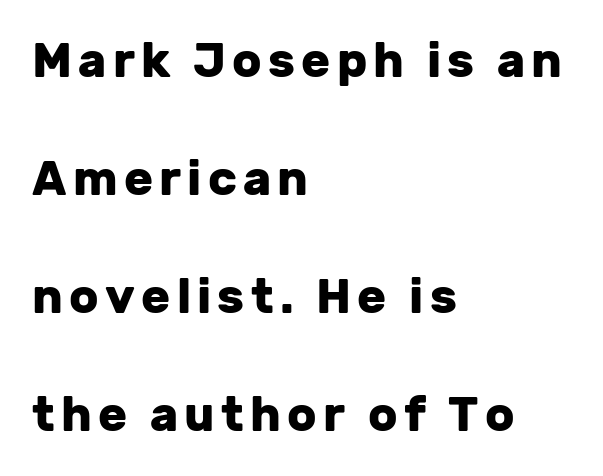
A typesetter would call this proportional, since set widths differ per character. The lettering stays uniformly vertical, giving the passage a roman look. This sample uses a sans-serif face. Typesetter's note: full bold, strokes at maximum text heaviness. Lines of text with bare space underneath. A great deal of white space separates one row of letters from the next.
